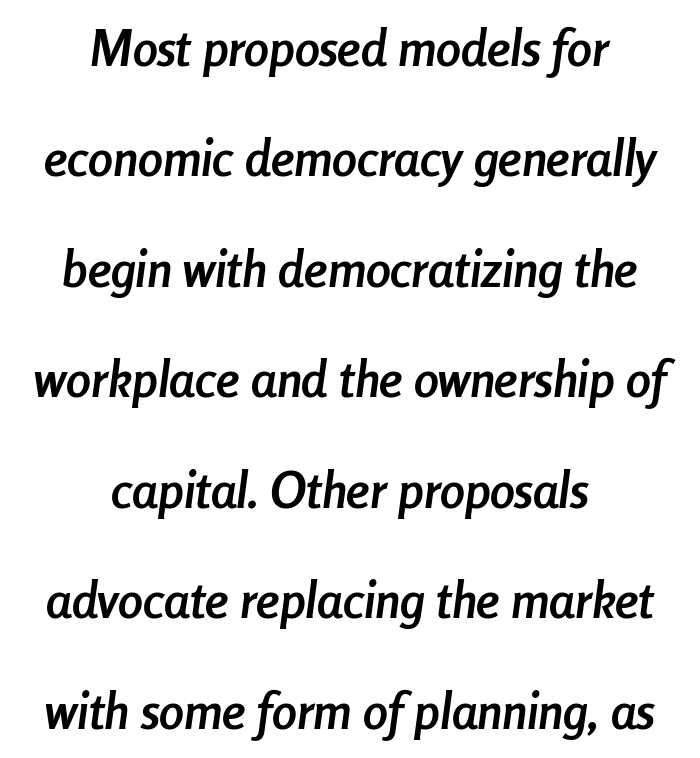
The image shows 50 px semibold, condensed type, italic (leaning right); set centered, loose line spacing (2.21x), normal letter spacing, not underlined; low stroke contrast and a medium x-height.
